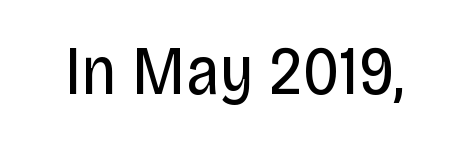
Q: Is the text bold? A: No.
Q: Is the text italic (slanted)? A: No, it is upright.
Q: Is the typeface a serif or a sans-serif typeface? A: Sans-serif.
Q: Is the text underlined? A: No.
Q: Is the spacing between letters normal or unusually wide? A: Normal.
Q: Width (condensed, normal, or wide)? A: Condensed.
Q: Stroke contrast? A: Low.
Q: x-height? A: Large.
Q: Monospaced? A: No.
